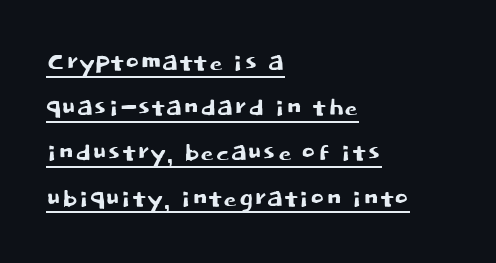
The image shows 34 px sans-serif type, upright; set left-aligned, normal line spacing (1.33x), normal letter spacing, underlined; low stroke contrast and a large x-height.
